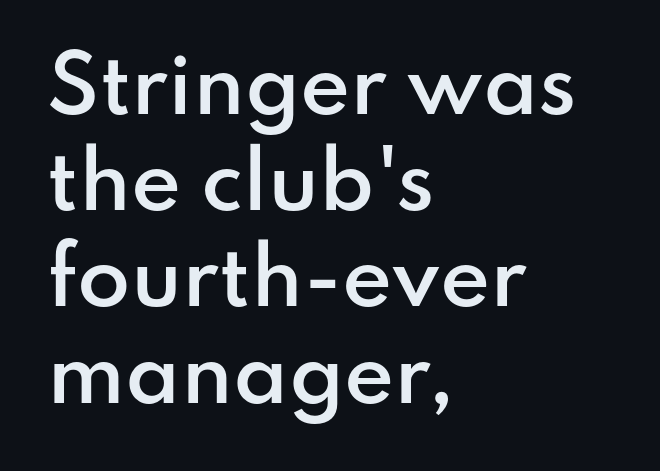
Rendered with straight, roman letterforms. This block has exactly the height ordinary leading produces. Tracking here is standard; glyphs follow each other at the usual distance. A typesetter would label this face a sans. Weight check: semibold — heavier than regular, not quite bold. Looks like regular typesetting: each glyph gets only the width it needs.
